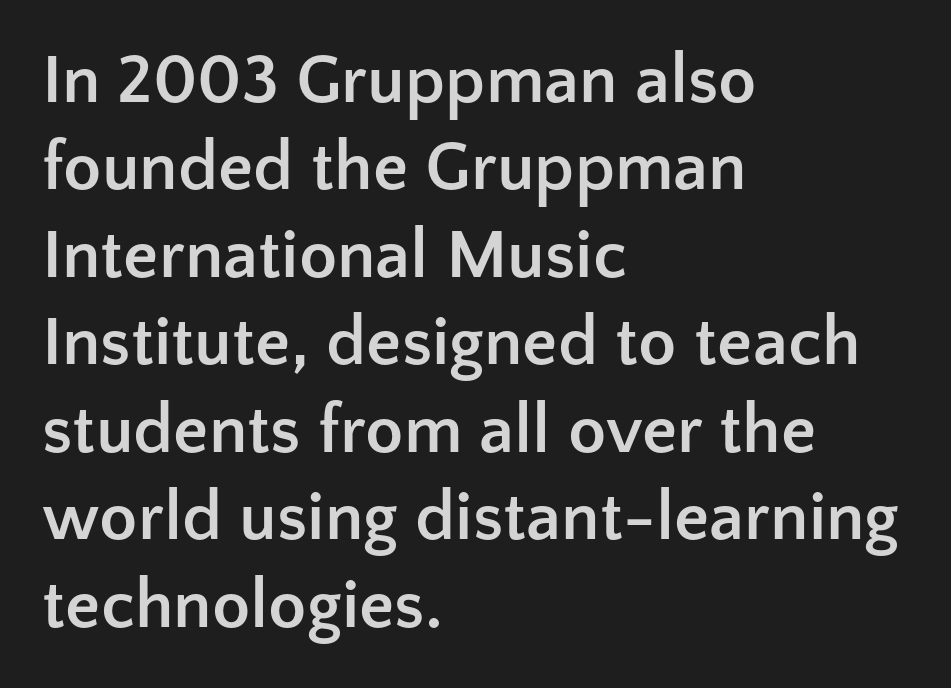
Here the designer chose a conventional face with non-uniform glyph widths. The gaps between neighbouring characters are ordinary and unremarkable. The string is rendered with underlining switched off. Heavy, bold letterforms. Summary of vertical rhythm: regular, with standard interline spacing. The letters carry no serifs — their stems end cleanly without finishing strokes.
